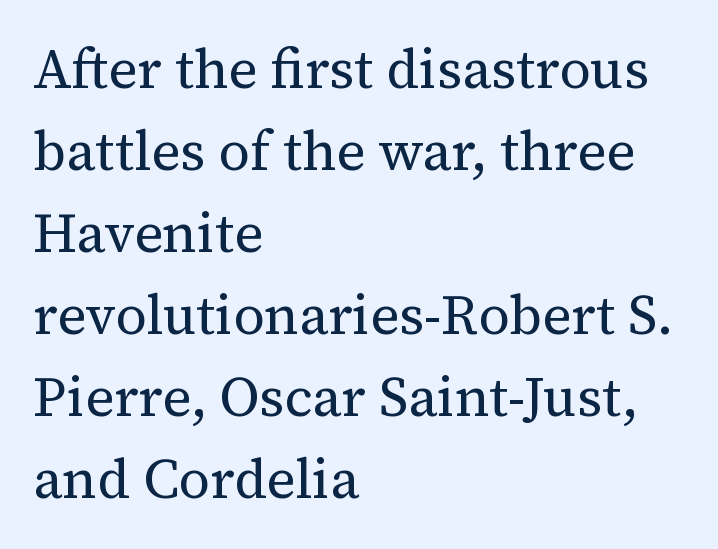
Quick note: underline off. A classic flush-left, rag-right setting is used for this passage. Upright lettering throughout. The rendering uses a moderate line-height, typical for paragraphs.
